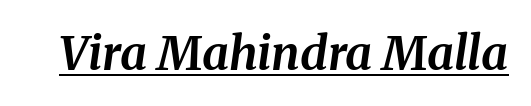
These lines are rendered in a variable-pitch font. The passage shown is emphatically bold. Yep, that's italic — everything's leaning. Characters follow at the spacing the type designer built in. Glance below the letters and you will spot a drawn line.
